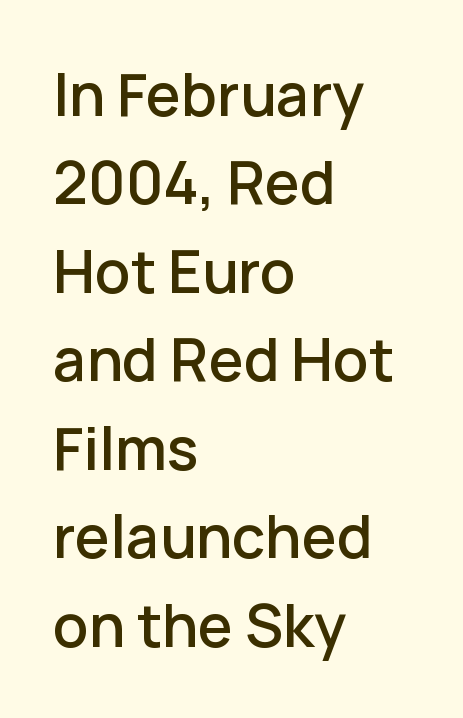
{"serif": "no", "italic": "no", "width": "normal", "stroke_contrast": "low", "x_height": "medium", "monospaced": "no", "underline": "no", "align": "left", "line_spacing": "normal", "line_spacing_ratio": 1.5, "letter_spacing": "normal", "letter_spacing_em": 0.0, "glyph_px": 59}
